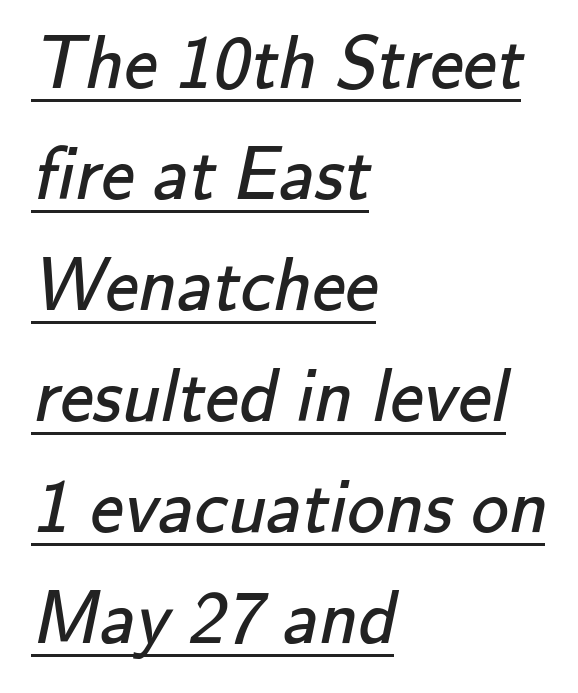
Q: Is the text bold? A: No.
Q: Is the typeface a serif or a sans-serif typeface? A: Sans-serif.
Q: Is the text underlined? A: Yes.
Q: How is the paragraph aligned? A: Left-aligned.
Q: Is the spacing between letters normal or unusually wide? A: Normal.
Q: Is the spacing between lines tight, normal or loose? A: Normal.
Q: Width (condensed, normal, or wide)? A: Normal.
Q: Stroke contrast? A: Low.
Q: x-height? A: Small.
Q: Monospaced? A: No.
